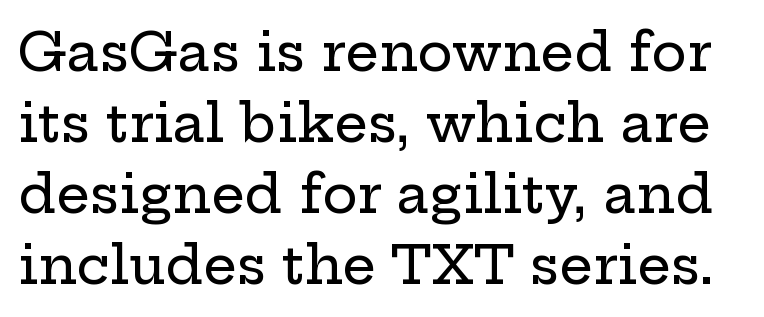
{"serif": "yes", "italic": "no", "width": "wide", "stroke_contrast": "low", "x_height": "medium", "monospaced": "no", "underline": "no", "line_spacing": "normal", "line_spacing_ratio": 1.34, "letter_spacing": "normal", "letter_spacing_em": 0.0, "glyph_px": 53}
